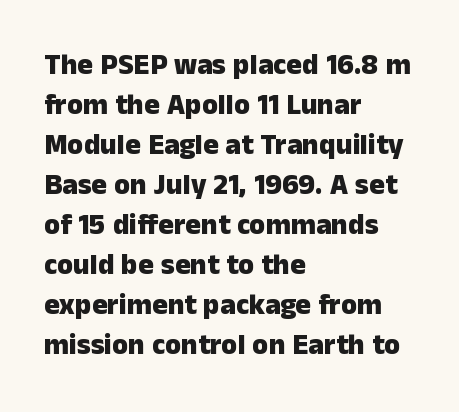
Q: Is the text bold? A: Yes.
Q: Is the text italic (slanted)? A: No, it is upright.
Q: Is the typeface a serif or a sans-serif typeface? A: Sans-serif.
Q: Is the text underlined? A: No.
Q: How is the paragraph aligned? A: Left-aligned.
Q: Is the spacing between letters normal or unusually wide? A: Normal.
Q: Is the spacing between lines tight, normal or loose? A: Normal.
Q: Width (condensed, normal, or wide)? A: Normal.
Q: Stroke contrast? A: Low.
Q: x-height? A: Medium.
Q: Monospaced? A: No.
